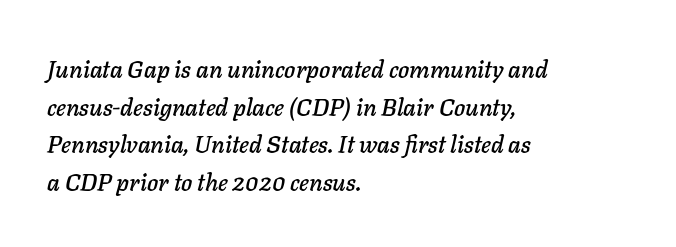
The text block is weighted toward the left margin, trailing off unevenly rightward. How would I describe the line gaps? Plain and ordinary. You could call the tracking neutral — neither tight nor loose. Posture: slanted. Quick note: underline off.
